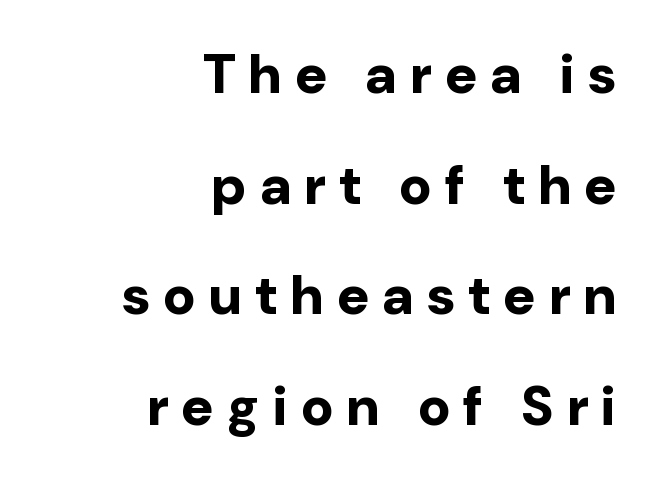
Q: Is the text bold? A: Yes.
Q: Is the text italic (slanted)? A: No, it is upright.
Q: Is the typeface a serif or a sans-serif typeface? A: Sans-serif.
Q: Is the text underlined? A: No.
Q: How is the paragraph aligned? A: Right-aligned.
Q: Is the spacing between letters normal or unusually wide? A: Unusually wide.
Q: Is the spacing between lines tight, normal or loose? A: Loose.
Q: Width (condensed, normal, or wide)? A: Normal.
Q: Stroke contrast? A: Low.
Q: x-height? A: Medium.
Q: Monospaced? A: No.
